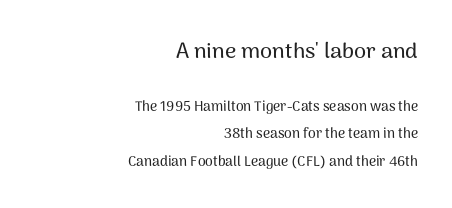
Q: Is the text italic (slanted)? A: No, it is upright.
Q: Is the text underlined? A: No.
Q: How is the paragraph aligned? A: Right-aligned.
Q: Is the spacing between letters normal or unusually wide? A: Normal.
Q: Is the spacing between lines tight, normal or loose? A: Loose.
Q: Which block of text is set in a larger size, the first (top) or the second (bottom)? A: The first (top) one.
